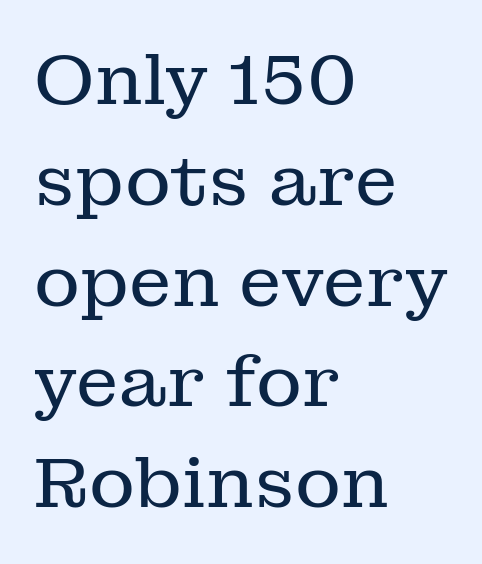
{"serif": "yes", "italic": "no", "bold": "no", "weight": "regular", "width": "normal", "stroke_contrast": "low", "x_height": "medium", "monospaced": "no", "underline": "no", "align": "left", "line_spacing": "normal", "line_spacing_ratio": 1.42, "letter_spacing": "normal", "letter_spacing_em": 0.0, "glyph_px": 71}
